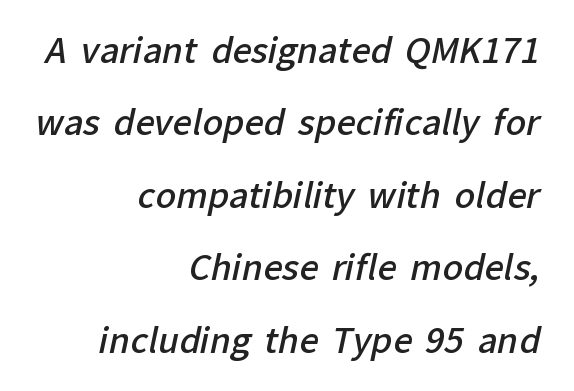
{"serif": "no", "bold": "semi", "weight": "semibold", "width": "normal", "stroke_contrast": "low", "x_height": "medium", "monospaced": "no", "underline": "no", "align": "right", "line_spacing": "loose", "line_spacing_ratio": 2.13, "letter_spacing": "normal", "letter_spacing_em": 0.0, "glyph_px": 34}
